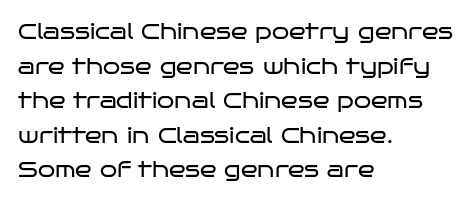
{"italic": "no", "bold": "no", "underline": "no", "align": "left", "line_spacing": "normal", "line_spacing_ratio": 1.57, "letter_spacing": "normal", "letter_spacing_em": 0.0, "glyph_px": 22}
